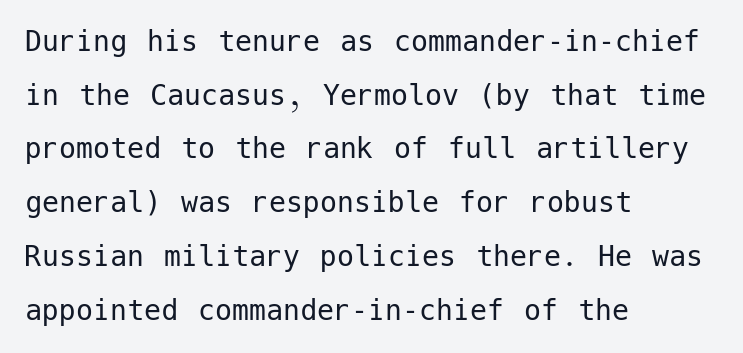
The typesetter chose a ragged-right arrangement here. Counters stay open thanks to moderate or lighter strokes. The type sits square on the baseline with zero lean. Nothing unusual about the tracking: characters are spaced as the font intends. Only glyphs here, with clear space below each row.
